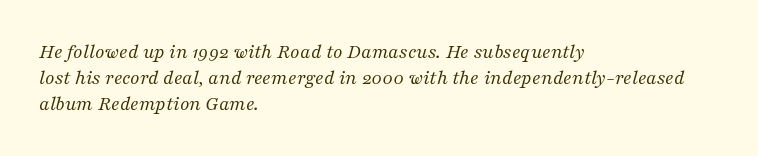
The image shows 21 px text type, italic (leaning right); set left-aligned, line spacing 1.23x, normal letter spacing, not underlined.
